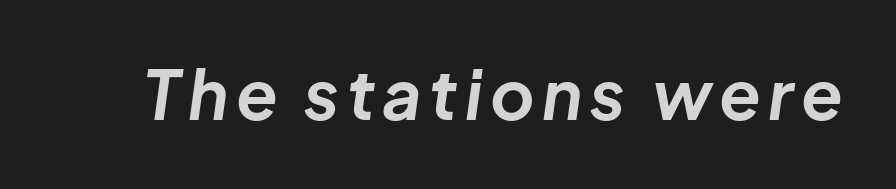
The image shows 68 px bold type, italic (leaning right); set not underlined; low stroke contrast and a medium x-height.
